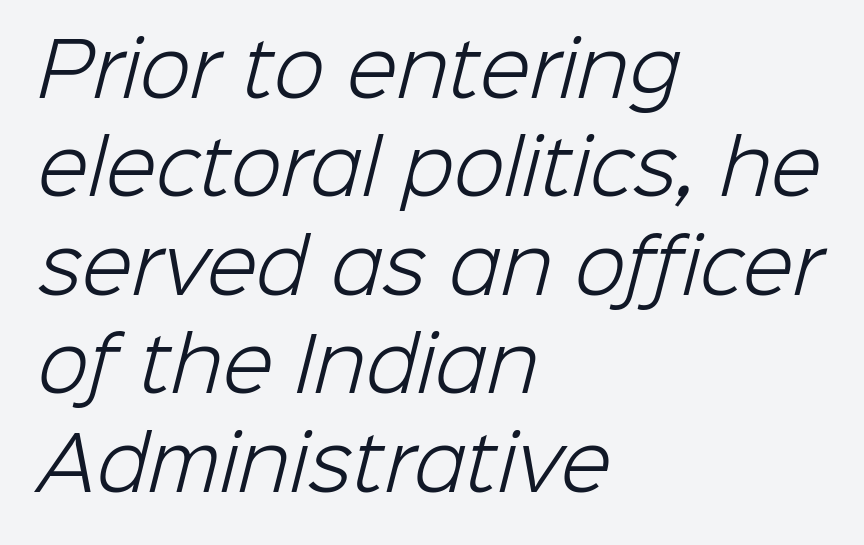
Q: Is the text bold? A: No.
Q: Is the typeface a serif or a sans-serif typeface? A: Sans-serif.
Q: Is the text underlined? A: No.
Q: How is the paragraph aligned? A: Left-aligned.
Q: Is the spacing between letters normal or unusually wide? A: Normal.
Q: Is the spacing between lines tight, normal or loose? A: Normal.
Q: Width (condensed, normal, or wide)? A: Normal.
Q: Stroke contrast? A: Low.
Q: x-height? A: Medium.
Q: Monospaced? A: No.
